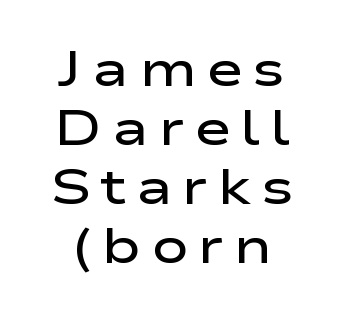
The image shows 50 px semibold, wide sans-serif type, upright; set centered, line spacing 1.18x, not underlined; low stroke contrast and a medium x-height.
